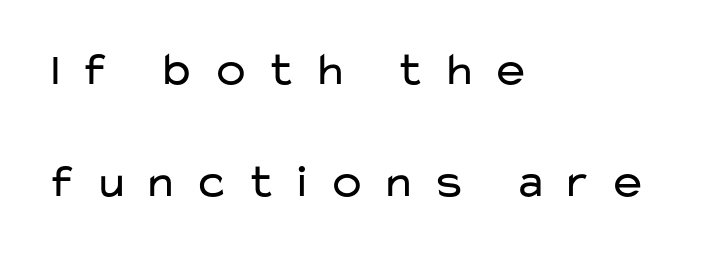
The image shows 47 px regular-weight, wide sans-serif type, upright; set left-aligned, loose line spacing (2.39x), unusually wide letter spacing (+0.33 em), not underlined; low stroke contrast and a medium x-height.
